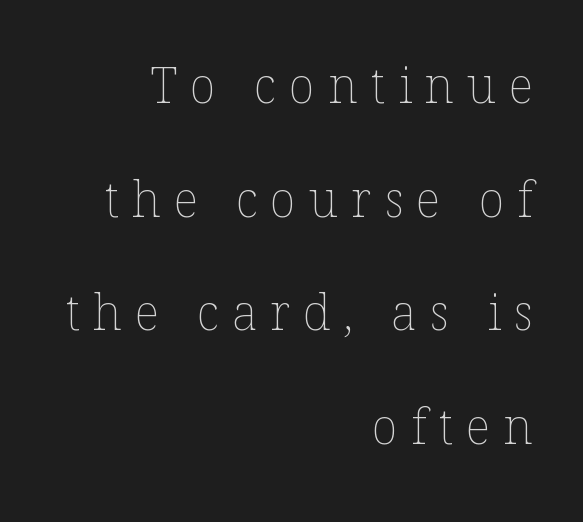
Q: Is the text bold? A: No.
Q: Is the text italic (slanted)? A: No, it is upright.
Q: Is the text underlined? A: No.
Q: How is the paragraph aligned? A: Right-aligned.
Q: Is the spacing between letters normal or unusually wide? A: Unusually wide.
Q: Is the spacing between lines tight, normal or loose? A: Loose.
Q: Width (condensed, normal, or wide)? A: Normal.
Q: Stroke contrast? A: Low.
Q: x-height? A: Medium.
Q: Monospaced? A: No.
